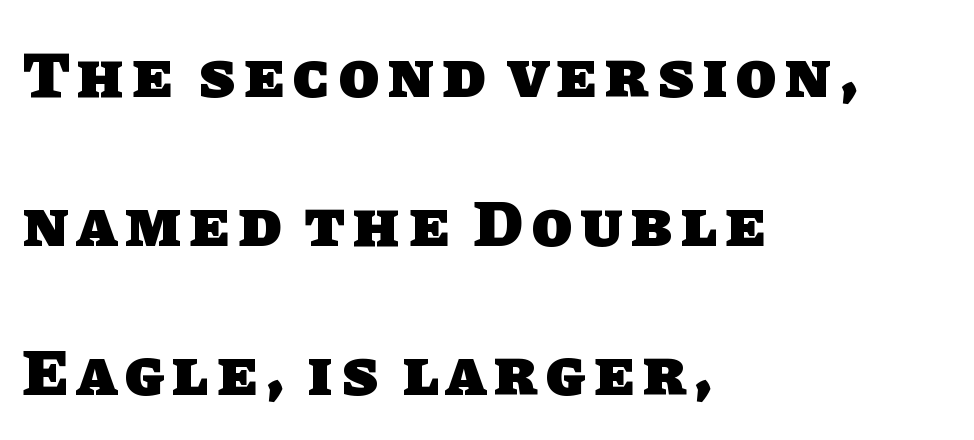
{"serif": "no", "bold": "yes", "weight": "heavy", "width": "normal", "stroke_contrast": "low", "x_height": "large", "monospaced": "no", "underline": "no", "align": "left", "line_spacing": "loose", "line_spacing_ratio": 2.26, "glyph_px": 66}
